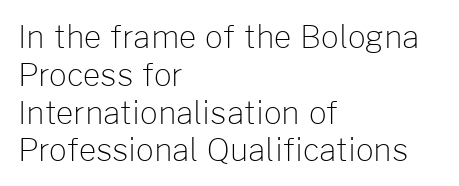
A quiet, ordinary-to-light weight characterises the typeface. The rendering shows plain stroke endings on the letterforms — a sans-serif design. No extra tracking has been applied to these lines. Letters rest on an invisible, unmarked baseline. The passage shown is typed in a proportional face where columns would drift. The lettering holds an erect, upright posture throughout.
